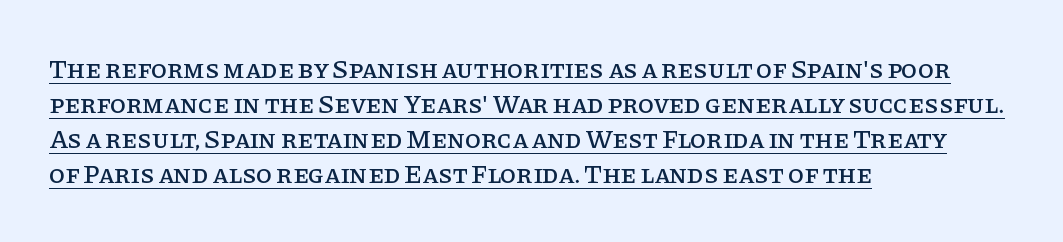
The image shows 26 px text type, upright; set left-aligned, normal line spacing (1.35x), normal letter spacing, underlined.
